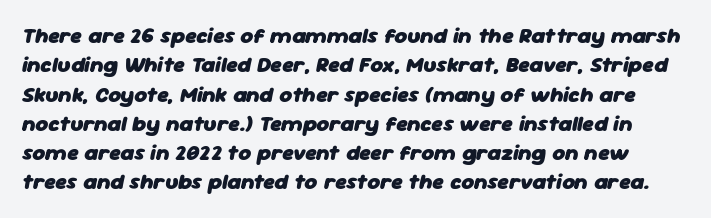
Q: Is the text bold? A: Yes.
Q: Is the text italic (slanted)? A: Yes, it leans right by about 11 degrees.
Q: Is the text underlined? A: No.
Q: Is the spacing between letters normal or unusually wide? A: Normal.
Q: Is the spacing between lines tight, normal or loose? A: Normal.
